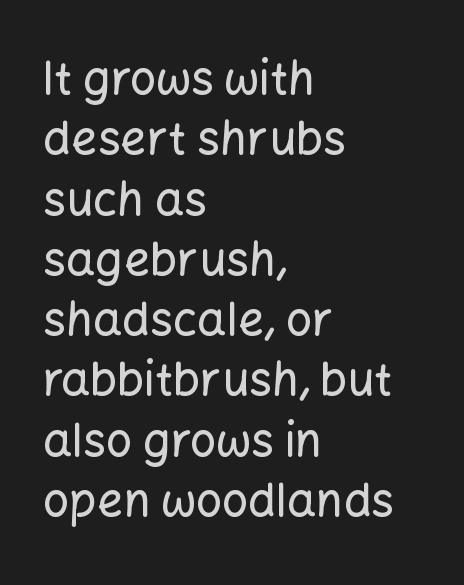
The image shows 46 px sans-serif type, upright; set left-aligned, normal line spacing (1.31x), normal letter spacing, not underlined; low stroke contrast and a medium x-height.
